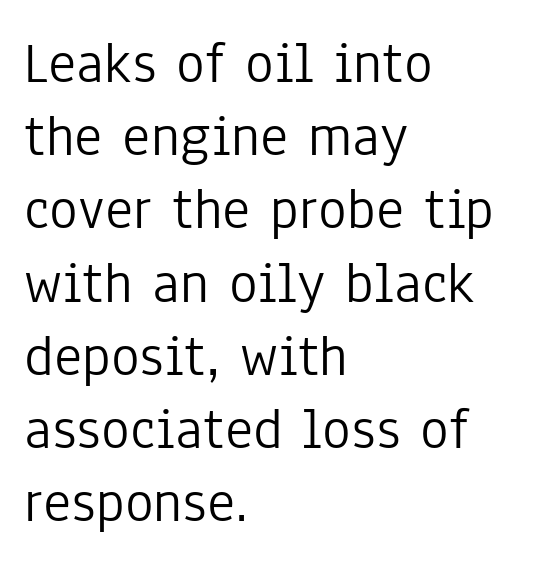
{"serif": "no", "italic": "no", "bold": "no", "weight": "light", "width": "condensed", "stroke_contrast": "low", "x_height": "medium", "monospaced": "no", "underline": "no", "align": "left", "line_spacing_ratio": 1.22, "letter_spacing": "normal", "letter_spacing_em": 0.0, "glyph_px": 60}
